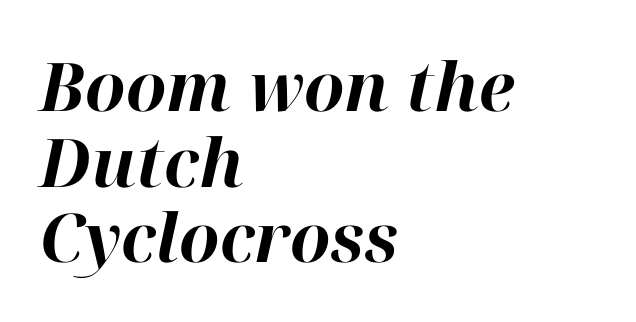
Look at the stroke-to-counter ratio: heavy, a bold. Every row of glyphs begins at an identical x-position on the left. It's the slanting kind of type. The block of text is dense from top to bottom, with scant space between rows.
